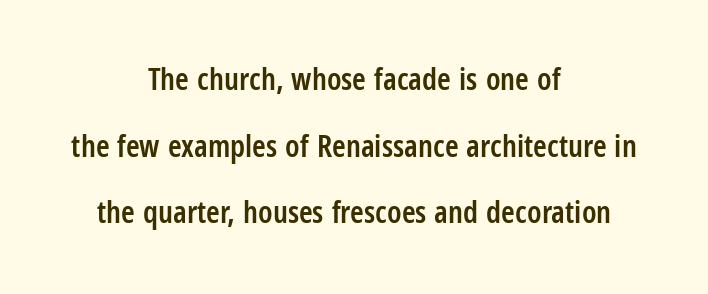
The image shows 31 px semibold, condensed sans-serif type, upright; set centered, loose line spacing (2.15x), normal letter spacing, not underlined; low stroke contrast and a medium x-height.
